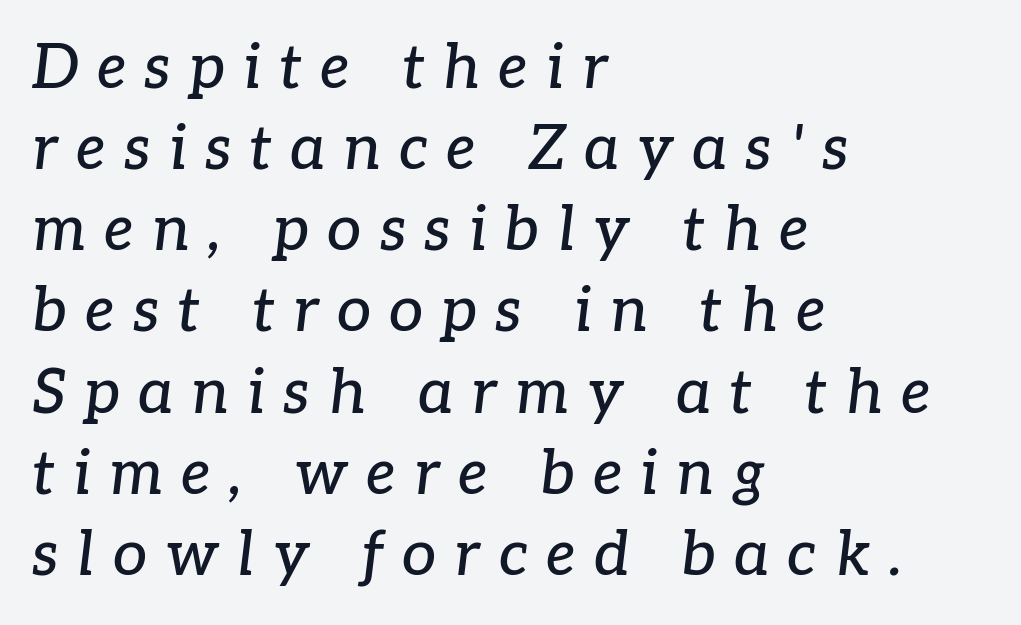
{"serif": "yes", "italic": "yes", "lean": "right", "slant_degrees": 7, "width": "normal", "stroke_contrast": "low", "x_height": "medium", "monospaced": "no", "underline": "no", "align": "left", "line_spacing": "normal", "line_spacing_ratio": 1.33, "letter_spacing": "wide", "letter_spacing_em": 0.3, "glyph_px": 61}
